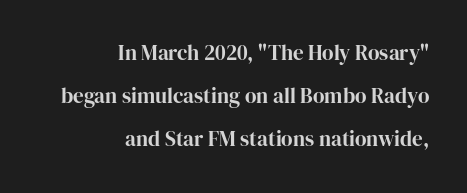
The image shows 21 px text type, upright; set right-aligned, loose line spacing (2.05x), normal letter spacing, not underlined.
